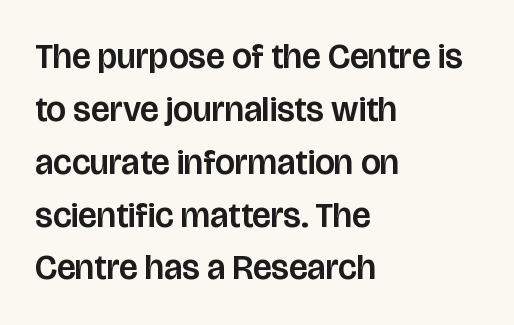
The image shows 35 px sans-serif type, upright; set left-aligned, normal line spacing (1.51x), normal letter spacing, not underlined; low stroke contrast and a large x-height.
